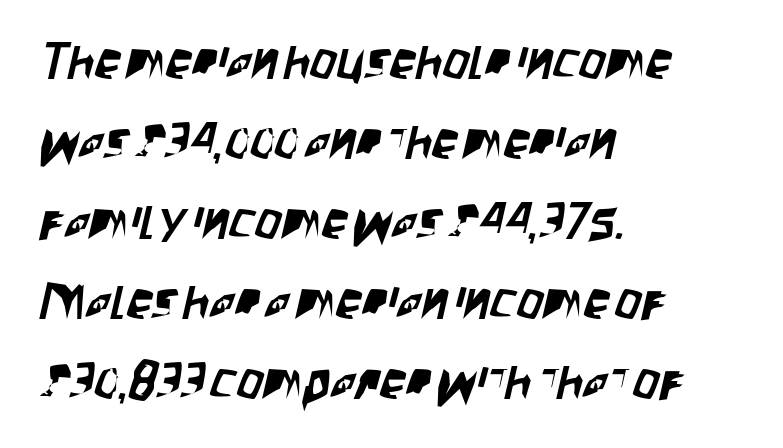
Honestly, the letter spacing is just normal — you wouldn't notice it. Regarding leading, the lines here are spaced in the standard way. The ragged edge is on the right, which tells us the setting is flush left. Looks like regular typesetting: each glyph gets only the width it needs. Does the type have serifs? No, each stem ends abruptly. The zone under the glyphs is completely vacant.
